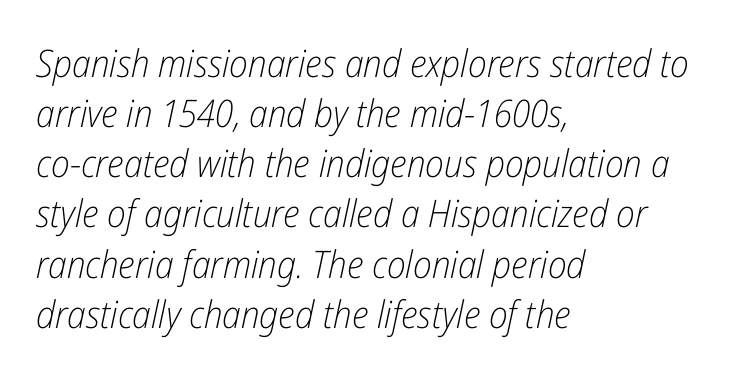
{"italic": "yes", "lean": "right", "slant_degrees": 12, "bold": "no", "weight": "light", "width": "condensed", "stroke_contrast": "low", "x_height": "medium", "monospaced": "no", "underline": "no", "align": "left", "line_spacing": "normal", "line_spacing_ratio": 1.32, "letter_spacing": "normal", "letter_spacing_em": 0.0, "glyph_px": 38}
